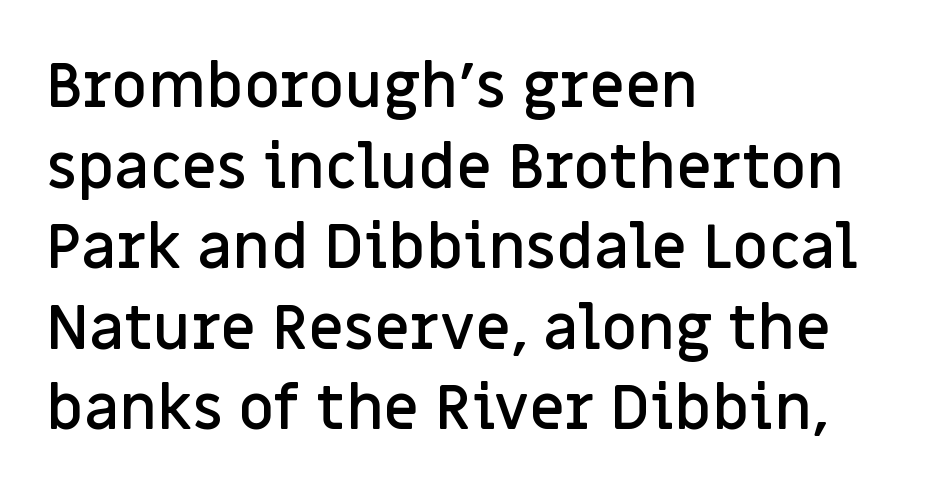
Q: Is the text bold? A: Semi-bold.
Q: Is the text italic (slanted)? A: No, it is upright.
Q: Is the typeface a serif or a sans-serif typeface? A: Sans-serif.
Q: Is the text underlined? A: No.
Q: How is the paragraph aligned? A: Left-aligned.
Q: Is the spacing between letters normal or unusually wide? A: Normal.
Q: Is the spacing between lines tight, normal or loose? A: Normal.
Q: Width (condensed, normal, or wide)? A: Normal.
Q: Stroke contrast? A: Low.
Q: x-height? A: Large.
Q: Monospaced? A: No.
